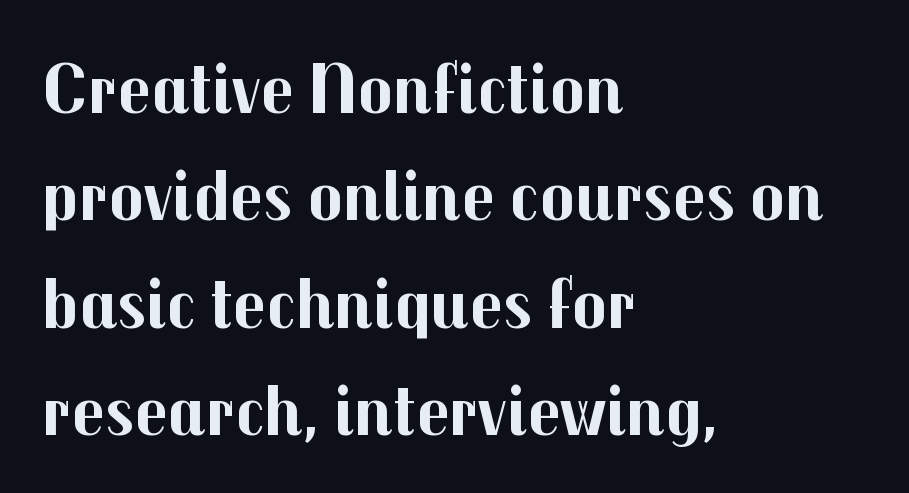
Q: Is the text bold? A: Yes.
Q: Is the text italic (slanted)? A: No, it is upright.
Q: Is the typeface a serif or a sans-serif typeface? A: Sans-serif.
Q: Is the text underlined? A: No.
Q: How is the paragraph aligned? A: Left-aligned.
Q: Is the spacing between letters normal or unusually wide? A: Normal.
Q: Is the spacing between lines tight, normal or loose? A: Normal.
Q: Width (condensed, normal, or wide)? A: Normal.
Q: Stroke contrast? A: Medium.
Q: x-height? A: Medium.
Q: Monospaced? A: No.
